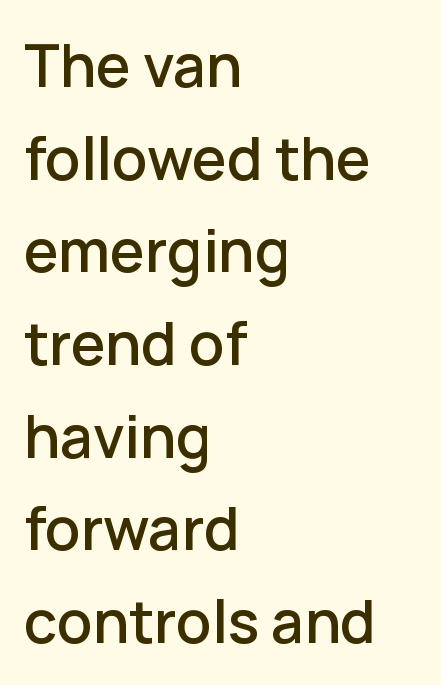
The image shows 59 px sans-serif type, upright; set left-aligned, normal line spacing (1.57x), normal letter spacing, not underlined; low stroke contrast and a medium x-height.
